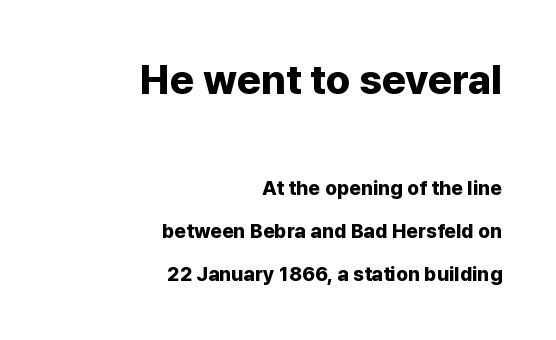
Q: Is the text bold? A: Yes.
Q: Is the text italic (slanted)? A: No, it is upright.
Q: Is the typeface a serif or a sans-serif typeface? A: Sans-serif.
Q: Is the text underlined? A: No.
Q: How is the paragraph aligned? A: Right-aligned.
Q: Is the spacing between letters normal or unusually wide? A: Normal.
Q: Is the spacing between lines tight, normal or loose? A: Loose.
Q: Which block of text is set in a larger size, the first (top) or the second (bottom)? A: The first (top) one.
Q: Width (condensed, normal, or wide)? A: Normal.
Q: Stroke contrast? A: Low.
Q: x-height? A: Medium.
Q: Monospaced? A: No.
